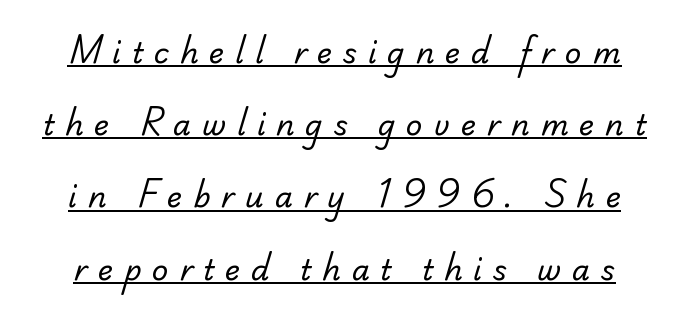
Q: Is the text bold? A: No.
Q: Is the typeface a serif or a sans-serif typeface? A: Sans-serif.
Q: Is the text underlined? A: Yes.
Q: Is the spacing between letters normal or unusually wide? A: Unusually wide.
Q: Is the spacing between lines tight, normal or loose? A: Loose.
Q: Width (condensed, normal, or wide)? A: Normal.
Q: Stroke contrast? A: Low.
Q: x-height? A: Small.
Q: Monospaced? A: No.
